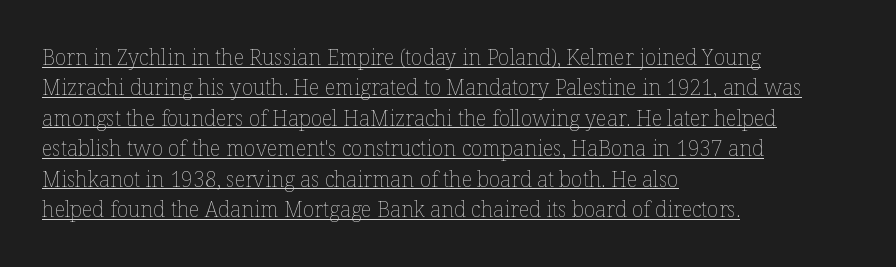
{"italic": "no", "bold": "no", "underline": "yes", "align": "left", "line_spacing": "normal", "line_spacing_ratio": 1.45, "letter_spacing": "normal", "letter_spacing_em": 0.0, "glyph_px": 21}
